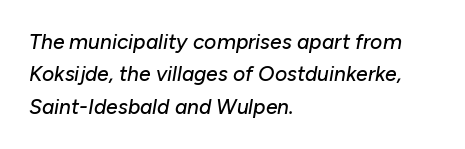
These lines are set flush left with a ragged right edge. The glyphs are unaccompanied by any horizontal stroke below them. Regarding leading, the lines here are spaced in the standard way. The letters are slanted; this is an italic face.
